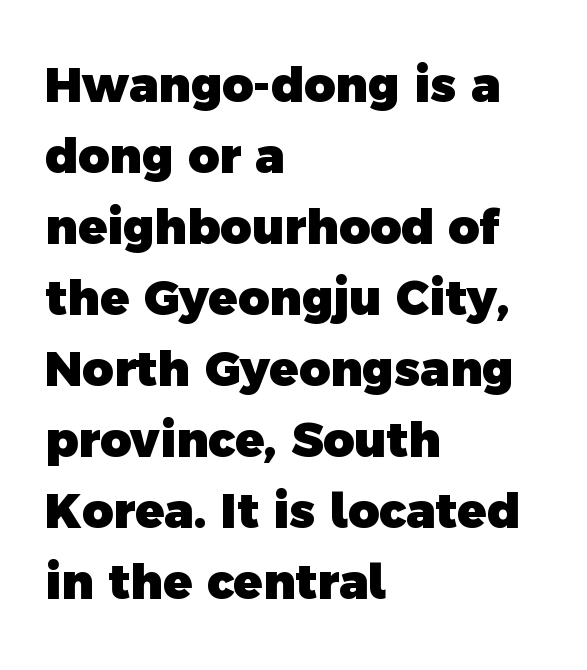
A dark, heavy texture on the line: the type is bold. Varying glyph widths throughout — classic text-font behaviour. Tracking here is standard; glyphs follow each other at the usual distance. In CSS terms this would be text-align: left. Bare-footed words on every line. Regarding serifs, this sample does without them.
